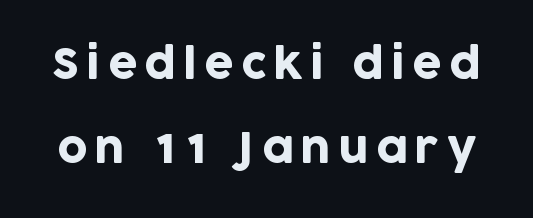
The type sits square on the baseline with zero lean. Think of a printed novel: that variable character pitch is what you see here. The rendering shows plain stroke endings on the letterforms — a sans-serif design. This sample trades compactness for vertical openness between lines. Beneath every word, the page is bare.
